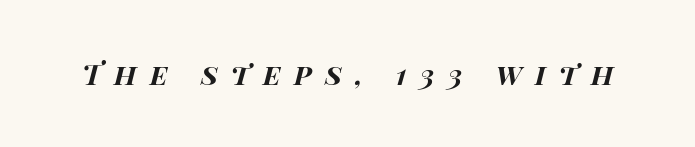
The image shows 28 px bold, wide type, italic (leaning right); set unusually wide letter spacing (+0.47 em), not underlined; high stroke contrast and a large x-height.
